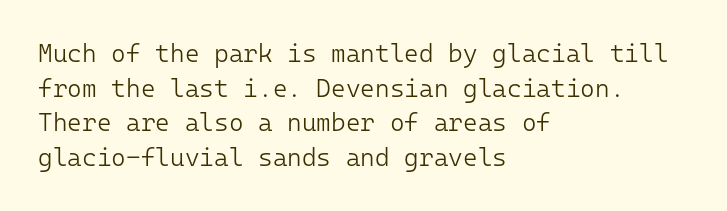
{"italic": "no", "bold": "no", "underline": "no", "align": "left", "line_spacing": "normal", "line_spacing_ratio": 1.39, "letter_spacing": "normal", "letter_spacing_em": 0.0, "glyph_px": 25}
